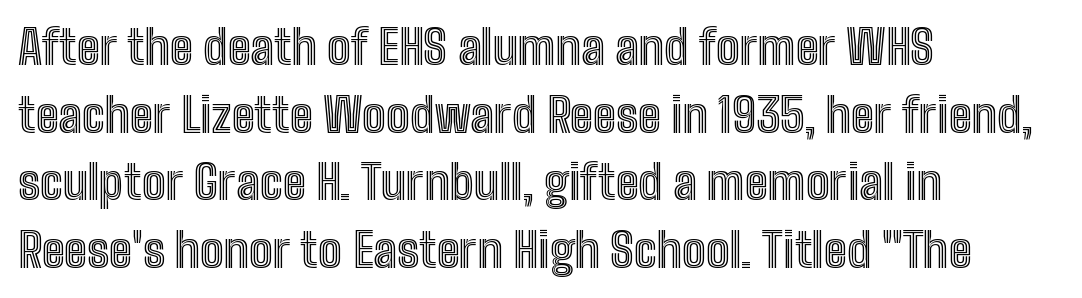
Q: Is the text italic (slanted)? A: No, it is upright.
Q: Is the text underlined? A: No.
Q: How is the paragraph aligned? A: Left-aligned.
Q: Is the spacing between letters normal or unusually wide? A: Normal.
Q: Is the spacing between lines tight, normal or loose? A: Normal.
Q: Width (condensed, normal, or wide)? A: Condensed.
Q: x-height? A: Medium.
Q: Monospaced? A: No.
